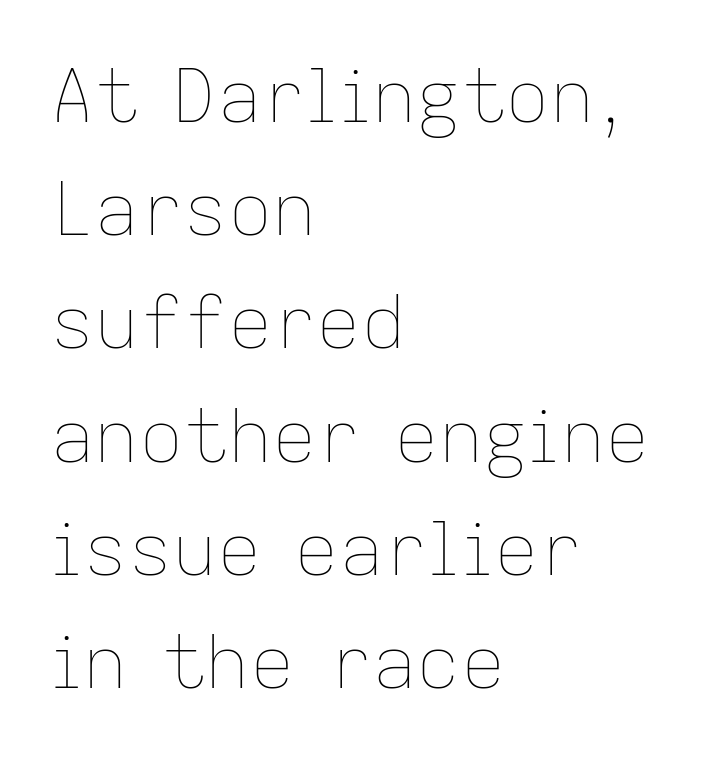
{"italic": "no", "bold": "no", "weight": "thin", "width": "normal", "stroke_contrast": "low", "x_height": "medium", "monospaced": "no", "underline": "no", "align": "left", "line_spacing": "normal", "line_spacing_ratio": 1.53, "letter_spacing": "normal", "letter_spacing_em": 0.0, "glyph_px": 74}
